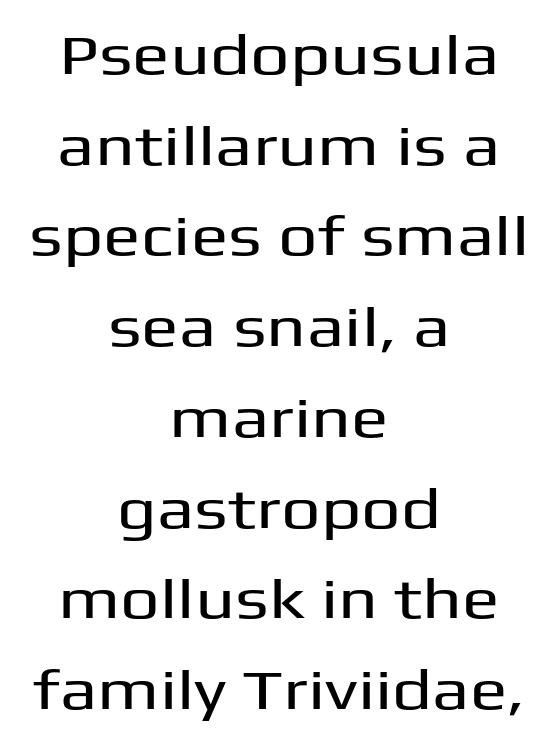
Q: Is the text italic (slanted)? A: No, it is upright.
Q: Is the typeface a serif or a sans-serif typeface? A: Sans-serif.
Q: Is the text underlined? A: No.
Q: How is the paragraph aligned? A: Centered.
Q: Is the spacing between letters normal or unusually wide? A: Normal.
Q: Is the spacing between lines tight, normal or loose? A: Normal.
Q: Width (condensed, normal, or wide)? A: Wide.
Q: Stroke contrast? A: Medium.
Q: x-height? A: Medium.
Q: Monospaced? A: No.
